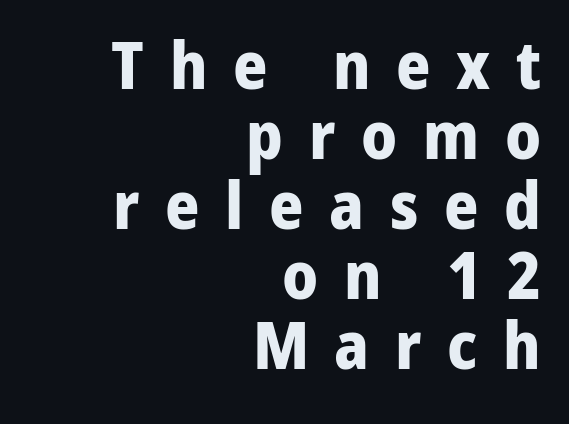
Q: Is the text bold? A: Yes.
Q: Is the text italic (slanted)? A: No, it is upright.
Q: Is the typeface a serif or a sans-serif typeface? A: Sans-serif.
Q: Is the text underlined? A: No.
Q: How is the paragraph aligned? A: Right-aligned.
Q: Is the spacing between letters normal or unusually wide? A: Unusually wide.
Q: Is the spacing between lines tight, normal or loose? A: Tight.
Q: Width (condensed, normal, or wide)? A: Normal.
Q: Stroke contrast? A: Low.
Q: x-height? A: Medium.
Q: Monospaced? A: No.
